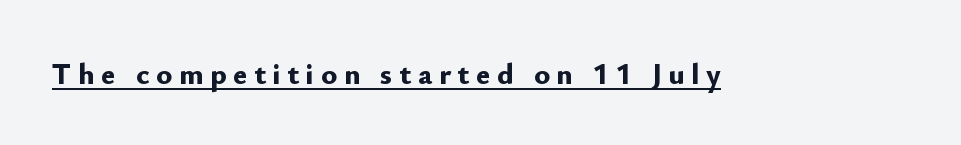
Q: Is the text bold? A: Yes.
Q: Is the text italic (slanted)? A: No, it is upright.
Q: Is the typeface a serif or a sans-serif typeface? A: Sans-serif.
Q: Is the text underlined? A: Yes.
Q: Is the spacing between letters normal or unusually wide? A: Unusually wide.
Q: Width (condensed, normal, or wide)? A: Normal.
Q: Stroke contrast? A: Low.
Q: x-height? A: Small.
Q: Monospaced? A: No.
